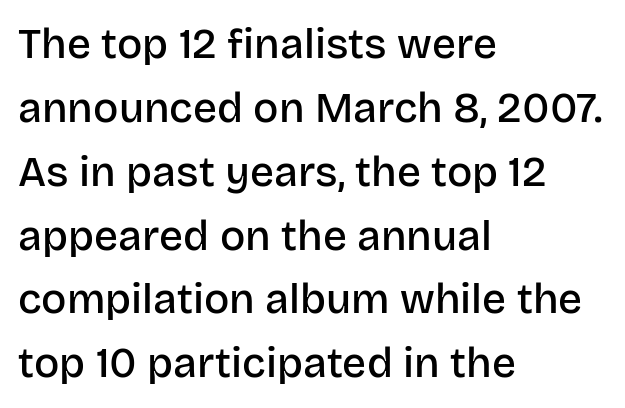
These lines sit exactly where default settings would place them. These lines stack with their left ends in a neat column. The characters display no serif detailing; their extremities are plain. Clear beneath every line of the passage.
